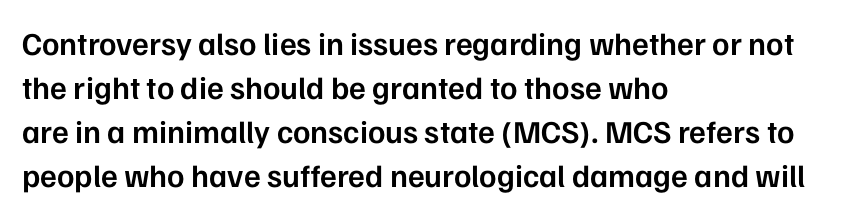
This sample uses an upright cut, with every glyph sitting square on the baseline. Left-aligned paragraph, ragged on the right. Descenders hang freely into open space. Is this a fixed-width face? No — the glyphs have proportional, varying widths. Moderately thickened strokes mark this as semibold type. Students, note that the glyphs here touch the page at normal intervals.
